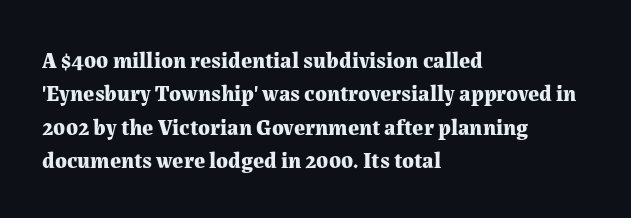
{"italic": "no", "bold": "yes", "underline": "no", "align": "left", "line_spacing": "normal", "line_spacing_ratio": 1.52, "letter_spacing": "normal", "letter_spacing_em": 0.0, "glyph_px": 22}
